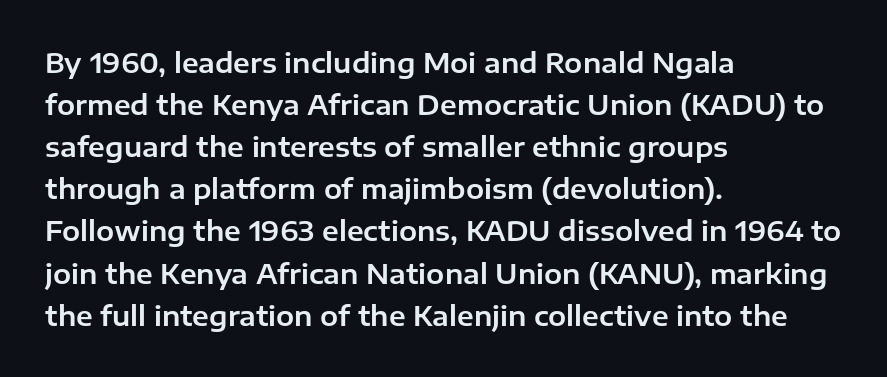
The image shows 27 px text type, upright; set left-aligned, normal line spacing (1.56x), normal letter spacing, not underlined.
